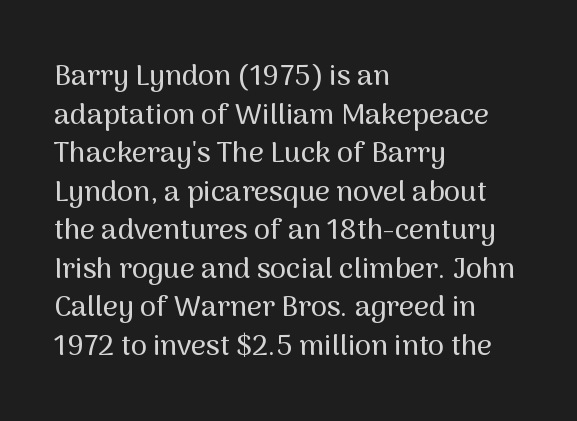
Q: Is the text italic (slanted)? A: No, it is upright.
Q: Is the typeface a serif or a sans-serif typeface? A: Sans-serif.
Q: Is the text underlined? A: No.
Q: How is the paragraph aligned? A: Left-aligned.
Q: Is the spacing between letters normal or unusually wide? A: Normal.
Q: Is the spacing between lines tight, normal or loose? A: Normal.
Q: Width (condensed, normal, or wide)? A: Normal.
Q: Stroke contrast? A: Medium.
Q: x-height? A: Medium.
Q: Monospaced? A: No.
